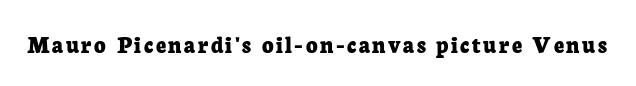
The image shows 25 px bold type, upright; set not underlined.
